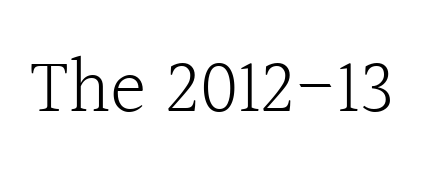
Q: Is the text bold? A: No.
Q: Is the text italic (slanted)? A: No, it is upright.
Q: Is the typeface a serif or a sans-serif typeface? A: Serif.
Q: Is the text underlined? A: No.
Q: Is the spacing between letters normal or unusually wide? A: Normal.
Q: Width (condensed, normal, or wide)? A: Normal.
Q: x-height? A: Medium.
Q: Monospaced? A: No.
